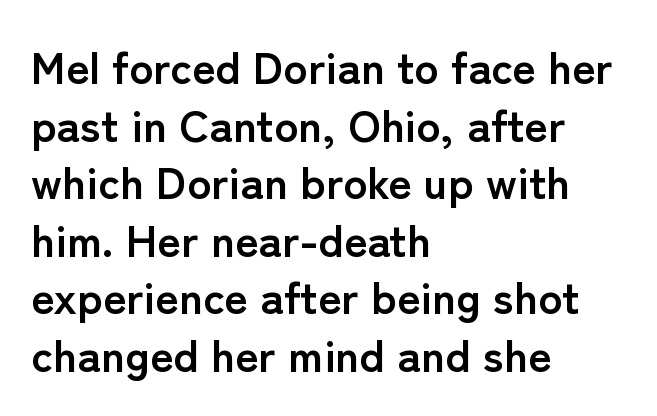
{"serif": "no", "italic": "no", "bold": "yes", "weight": "semibold", "width": "normal", "stroke_contrast": "low", "x_height": "medium", "monospaced": "no", "underline": "no", "align": "left", "line_spacing": "normal", "line_spacing_ratio": 1.28, "letter_spacing": "normal", "letter_spacing_em": 0.0, "glyph_px": 45}
